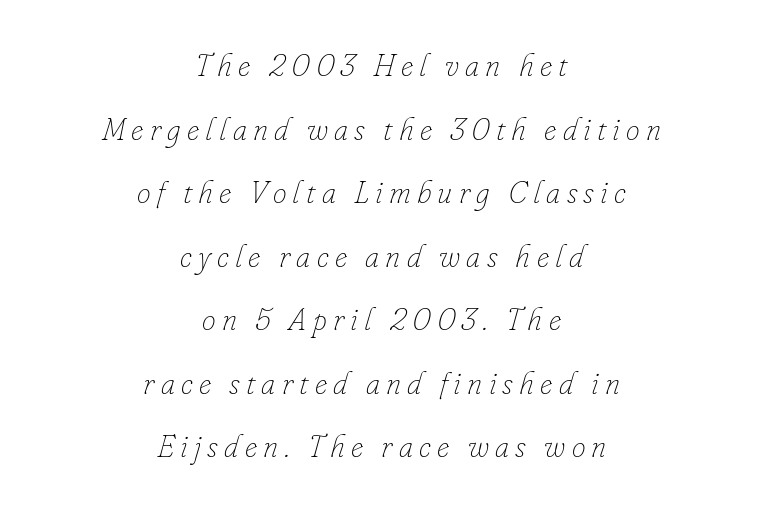
{"italic": "yes", "lean": "right", "slant_degrees": 16, "bold": "no", "weight": "thin", "width": "normal", "stroke_contrast": "low", "x_height": "small", "monospaced": "no", "underline": "no", "align": "center", "line_spacing": "loose", "line_spacing_ratio": 2.05, "letter_spacing": "wide", "letter_spacing_em": 0.2, "glyph_px": 31}
